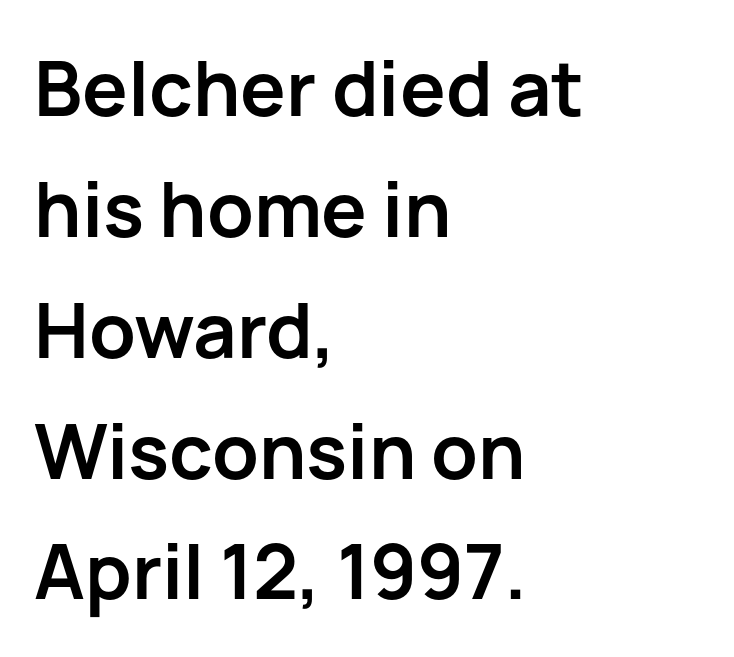
The image shows 76 px semibold sans-serif type, upright; set left-aligned, normal line spacing (1.59x), normal letter spacing, not underlined; low stroke contrast and a medium x-height.
